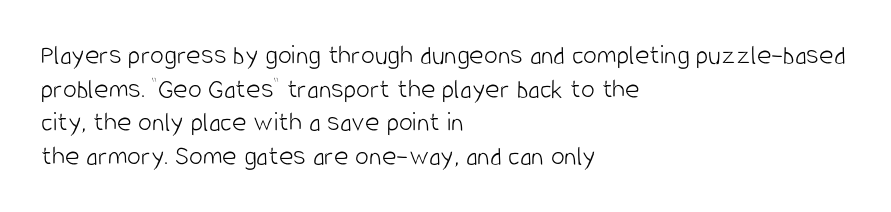
You can tell from the bare stems that sans-serif type was used. Think standard paragraph weight, or any step lighter than that. Posture: straight, roman, zero tilt. Note the varied advance widths — an 'i' is clearly narrower than an 'm'.
